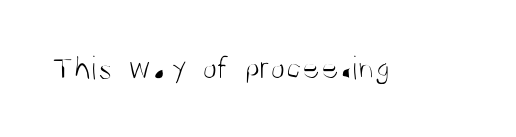
The image shows 34 px light, condensed sans-serif type, upright; set normal letter spacing, not underlined; medium stroke contrast and a large x-height.
